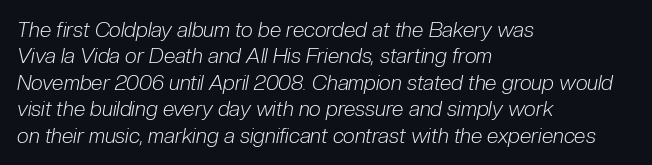
Q: Is the text bold? A: No.
Q: Is the text italic (slanted)? A: Yes, it leans right by about 10 degrees.
Q: Is the text underlined? A: No.
Q: How is the paragraph aligned? A: Left-aligned.
Q: Is the spacing between letters normal or unusually wide? A: Normal.
Q: Is the spacing between lines tight, normal or loose? A: Normal.
